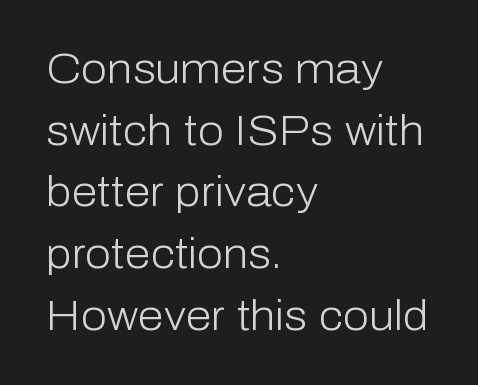
The lettering holds an erect, upright posture throughout. Think of a printed novel: that variable character pitch is what you see here. Every row of glyphs begins at an identical x-position on the left. The face used here is rendered with its standard letterfit. The leading is moderate, giving the passage an even texture.
